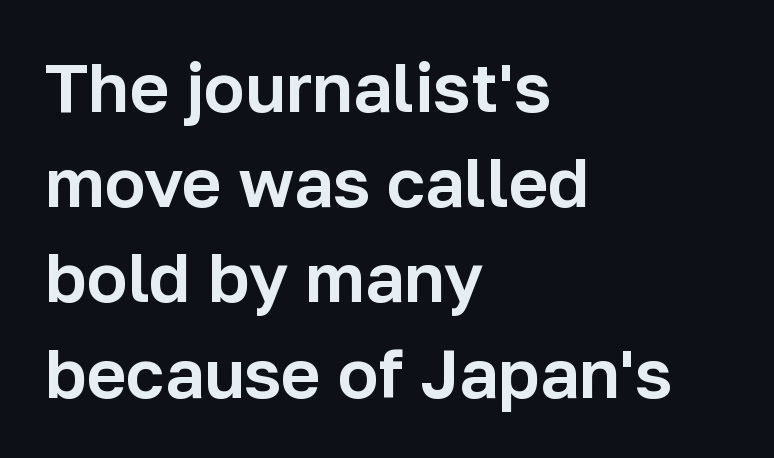
Q: Is the text italic (slanted)? A: No, it is upright.
Q: Is the typeface a serif or a sans-serif typeface? A: Sans-serif.
Q: Is the text underlined? A: No.
Q: How is the paragraph aligned? A: Left-aligned.
Q: Is the spacing between letters normal or unusually wide? A: Normal.
Q: Is the spacing between lines tight, normal or loose? A: Normal.
Q: Width (condensed, normal, or wide)? A: Normal.
Q: Stroke contrast? A: Low.
Q: x-height? A: Medium.
Q: Monospaced? A: No.
